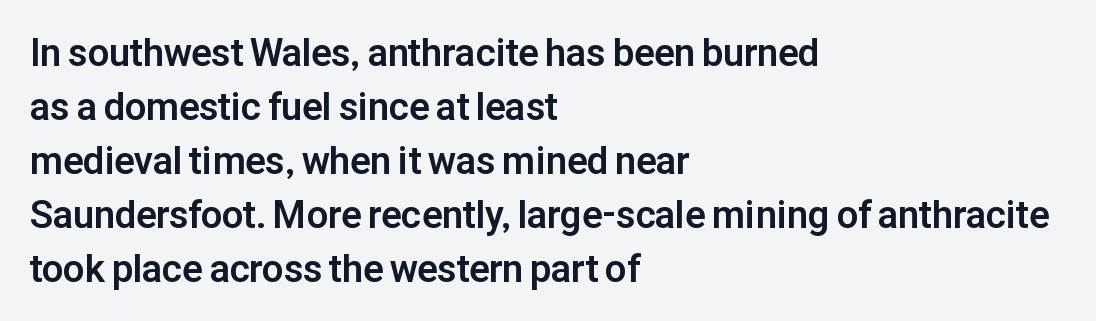
Italic? Not at all — the glyphs are vertical. Here the glyphs are tracked normally, forming tight word shapes. Is this a sans? Yes — the strokes have no serifs. Decoration check: the copy has no underline. The rendering anchors every line to the left-hand side. Proportional: the letters do not fall into vertical columns.
